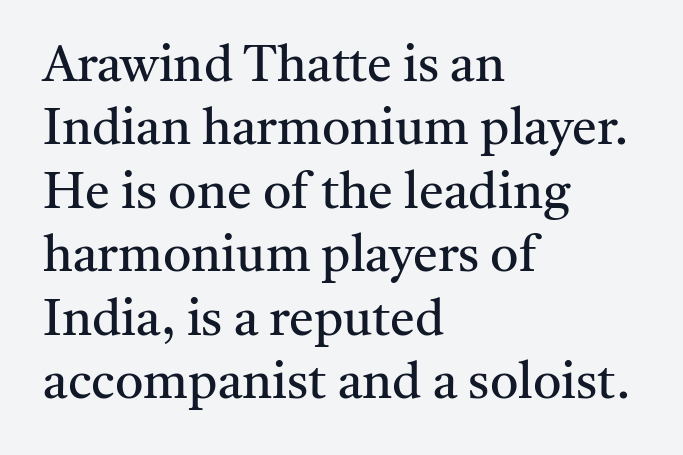
Q: Is the text bold? A: No.
Q: Is the text italic (slanted)? A: No, it is upright.
Q: Is the typeface a serif or a sans-serif typeface? A: Serif.
Q: Is the text underlined? A: No.
Q: How is the paragraph aligned? A: Left-aligned.
Q: Is the spacing between letters normal or unusually wide? A: Normal.
Q: Is the spacing between lines tight, normal or loose? A: Normal.
Q: Width (condensed, normal, or wide)? A: Normal.
Q: Stroke contrast? A: Medium.
Q: x-height? A: Medium.
Q: Monospaced? A: No.
